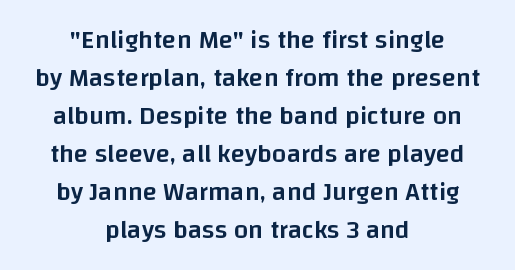
{"italic": "no", "bold": "semi", "underline": "no", "align": "center", "line_spacing": "normal", "line_spacing_ratio": 1.46, "letter_spacing": "normal", "letter_spacing_em": 0.0, "glyph_px": 26}
